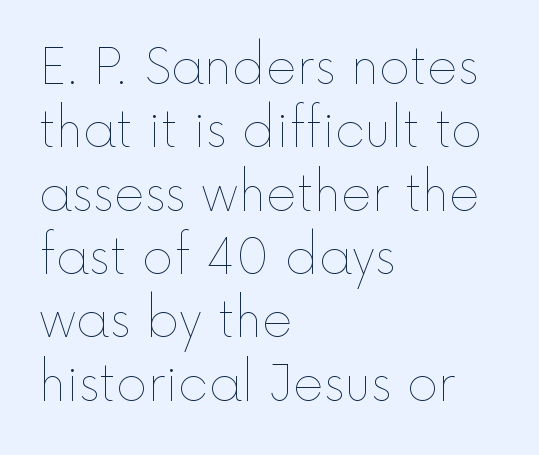
The letters advance in unequal steps, a hallmark of proportional type. Heft: none added — not bold. Italic: no, the glyphs are upright roman. Tracking here is standard; glyphs follow each other at the usual distance. The typesetter chose a ragged-right arrangement here.
